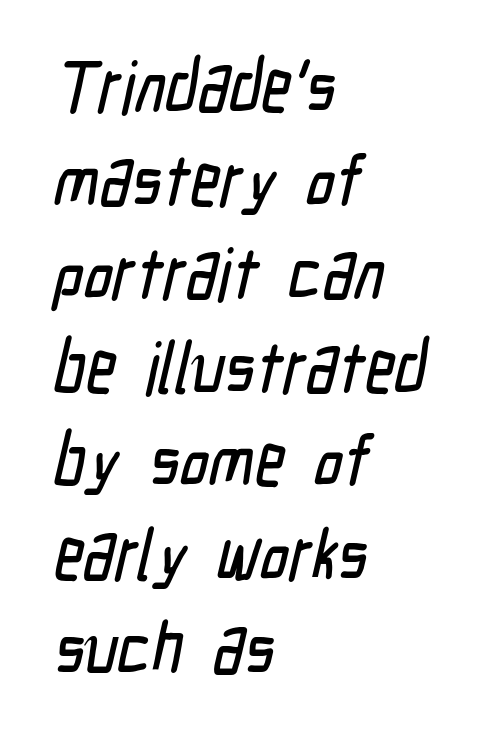
The image shows 72 px condensed sans-serif type; set left-aligned, normal line spacing (1.3x), normal letter spacing, not underlined; low stroke contrast and a medium x-height.
